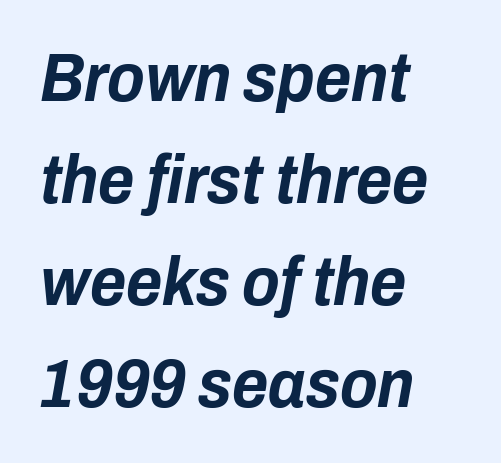
Q: Is the text bold? A: Yes.
Q: Is the text italic (slanted)? A: Yes, it leans right by about 10 degrees.
Q: Is the text underlined? A: No.
Q: How is the paragraph aligned? A: Left-aligned.
Q: Is the spacing between letters normal or unusually wide? A: Normal.
Q: Is the spacing between lines tight, normal or loose? A: Normal.
Q: Width (condensed, normal, or wide)? A: Condensed.
Q: Stroke contrast? A: Low.
Q: x-height? A: Medium.
Q: Monospaced? A: No.
